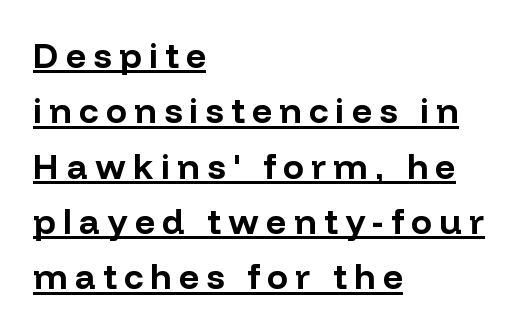
Q: Is the text bold? A: Yes.
Q: Is the text italic (slanted)? A: No, it is upright.
Q: Is the typeface a serif or a sans-serif typeface? A: Sans-serif.
Q: Is the text underlined? A: Yes.
Q: How is the paragraph aligned? A: Left-aligned.
Q: Is the spacing between letters normal or unusually wide? A: Unusually wide.
Q: Is the spacing between lines tight, normal or loose? A: Normal.
Q: Width (condensed, normal, or wide)? A: Normal.
Q: Stroke contrast? A: Low.
Q: x-height? A: Medium.
Q: Monospaced? A: No.
